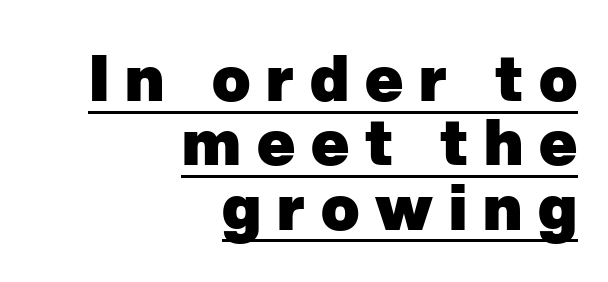
Character widths vary here, with narrow letters taking less room than wide ones. Tightly led — the rows are bunched. A continuous stroke trails under the words, as in a hyperlink. Plenty of ink on the page — the face is bold. Teacher's note: observe the even right margin — that is flush-right alignment. The characters display no serif detailing; their extremities are plain.
